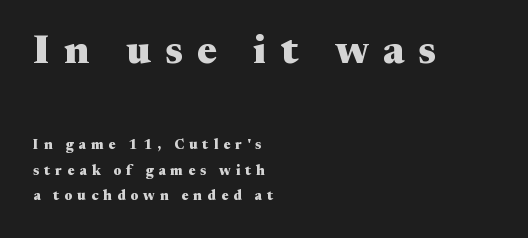
{"serif": "yes", "italic": "no", "bold": "yes", "weight": "heavy", "width": "wide", "stroke_contrast": "medium", "x_height": "medium", "monospaced": "no", "underline": "no", "align": "left", "line_spacing_ratio": 1.83, "letter_spacing": "wide", "letter_spacing_em": 0.36, "larger_block": "first", "size_ratio": 2.86, "glyph_px": 40}
